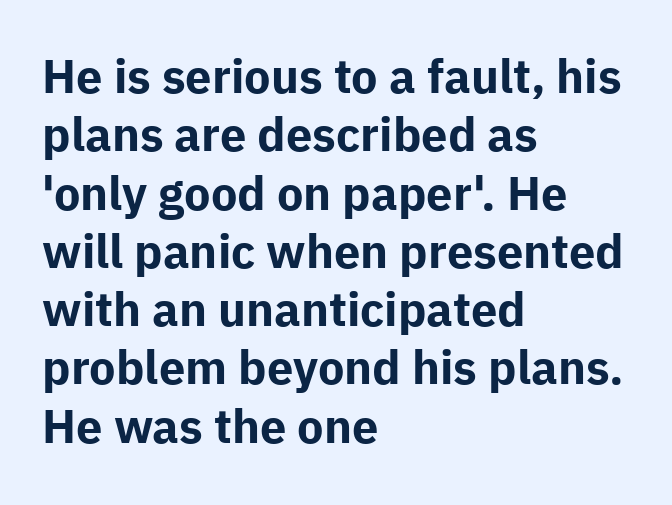
The image shows 47 px bold sans-serif type, upright; set left-aligned, line spacing 1.24x, normal letter spacing, not underlined; low stroke contrast and a medium x-height.
